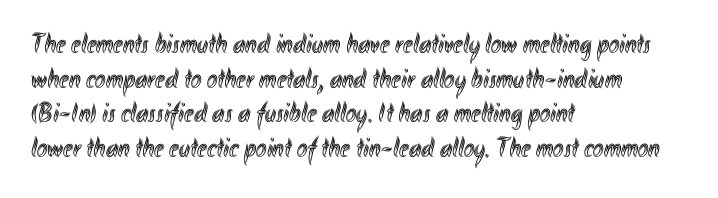
The compositor pushed each line to the left boundary. A clean baseline with only descenders dipping below it. Caption: standard tracking, unaltered.
